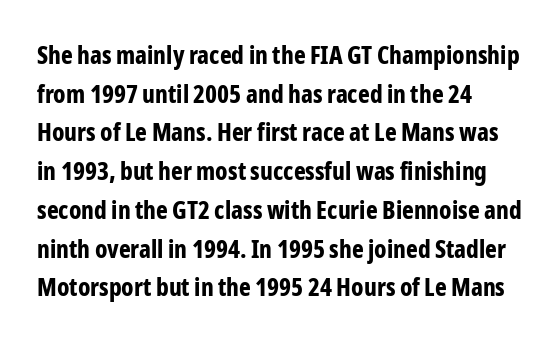
{"italic": "no", "bold": "yes", "underline": "no", "align": "left", "line_spacing": "normal", "line_spacing_ratio": 1.55, "letter_spacing": "normal", "letter_spacing_em": 0.0, "glyph_px": 25}
